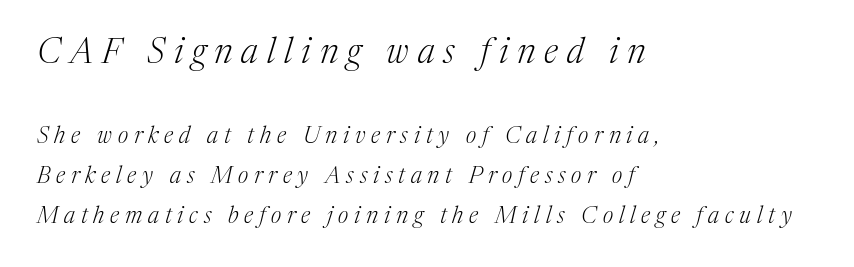
The image shows 35 px light serif type, italic (leaning right); set left-aligned, line spacing 1.74x, unusually wide letter spacing (+0.25 em), not underlined; the first (top) block is 1.52x larger; medium stroke contrast and a medium x-height.
